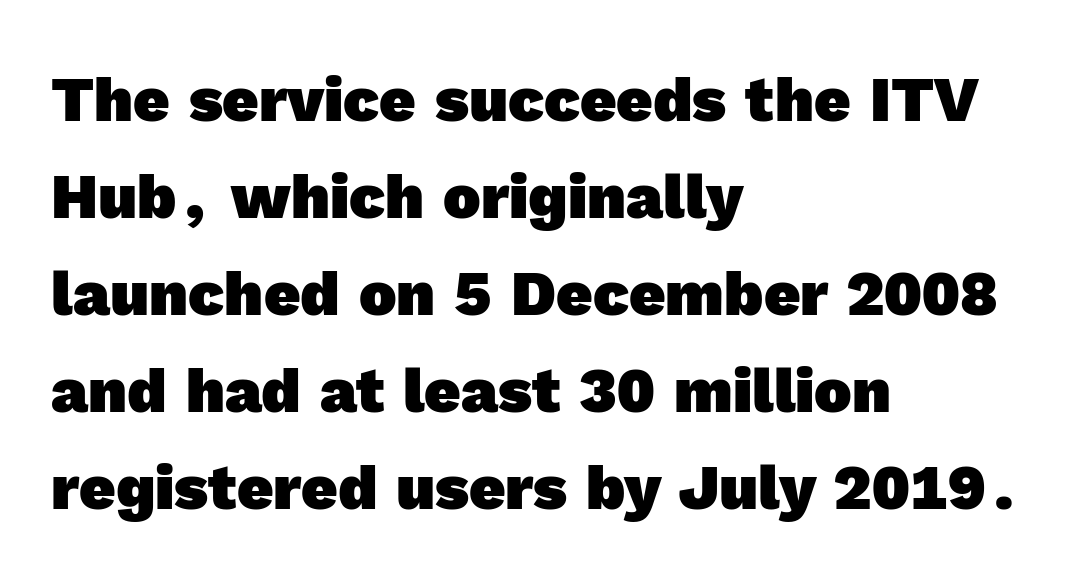
The image shows 63 px heavy sans-serif type; set left-aligned, normal line spacing (1.54x), normal letter spacing, not underlined; a medium x-height.
